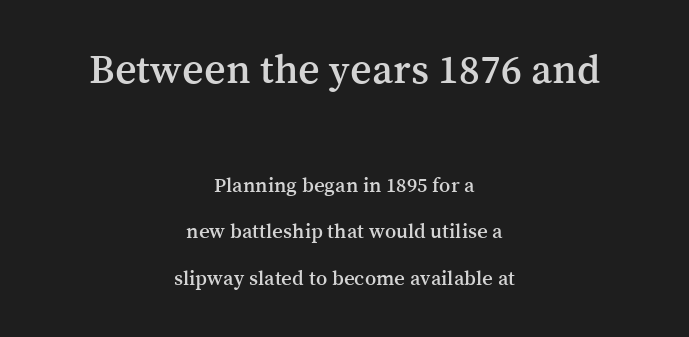
{"serif": "yes", "italic": "no", "width": "normal", "stroke_contrast": "medium", "x_height": "medium", "monospaced": "no", "underline": "no", "align": "center", "line_spacing": "loose", "line_spacing_ratio": 2.22, "letter_spacing": "normal", "letter_spacing_em": 0.0, "larger_block": "first", "size_ratio": 2.0, "glyph_px": 42}
